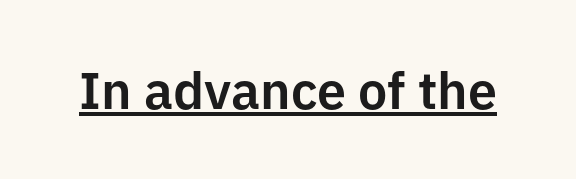
{"serif": "no", "italic": "no", "width": "normal", "stroke_contrast": "low", "x_height": "medium", "monospaced": "no", "underline": "yes", "letter_spacing": "normal", "letter_spacing_em": 0.0, "glyph_px": 52}
